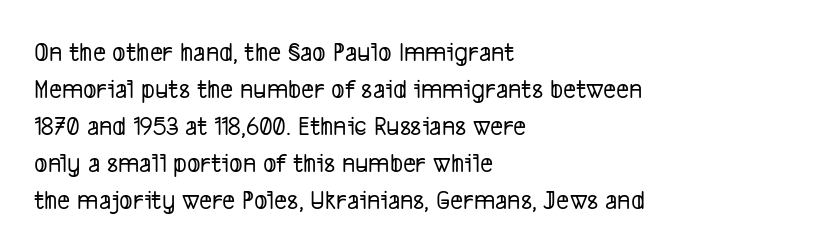
Q: Is the typeface a serif or a sans-serif typeface? A: Sans-serif.
Q: Is the text underlined? A: No.
Q: How is the paragraph aligned? A: Left-aligned.
Q: Is the spacing between letters normal or unusually wide? A: Normal.
Q: Is the spacing between lines tight, normal or loose? A: Normal.
Q: Width (condensed, normal, or wide)? A: Condensed.
Q: Stroke contrast? A: Low.
Q: x-height? A: Medium.
Q: Monospaced? A: No.
